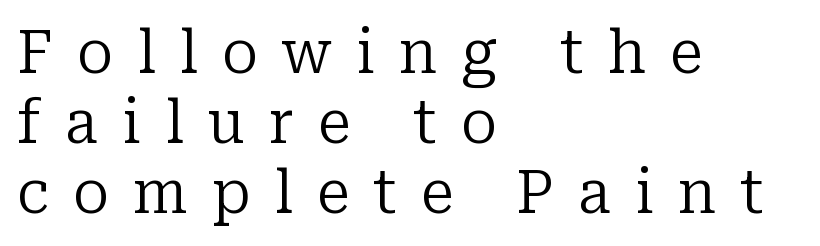
The image shows 60 px regular-weight serif type, upright; set left-aligned, line spacing 1.17x, unusually wide letter spacing (+0.4 em), not underlined; low stroke contrast and a medium x-height.
